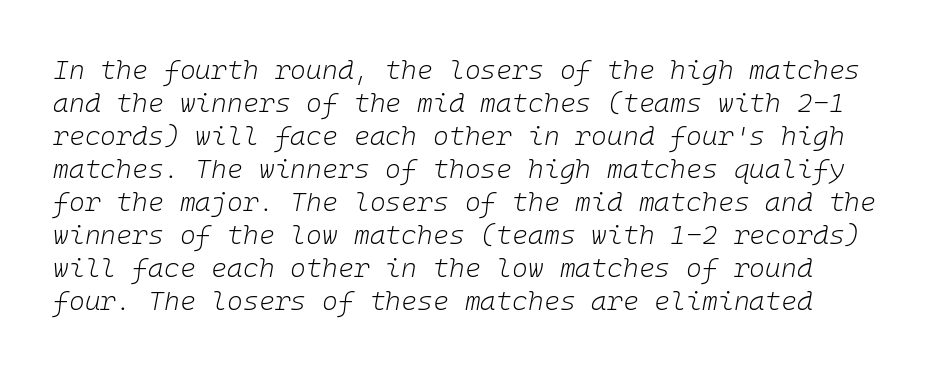
The image shows 27 px text type, italic (leaning right); set line spacing 1.22x, normal letter spacing, not underlined.
